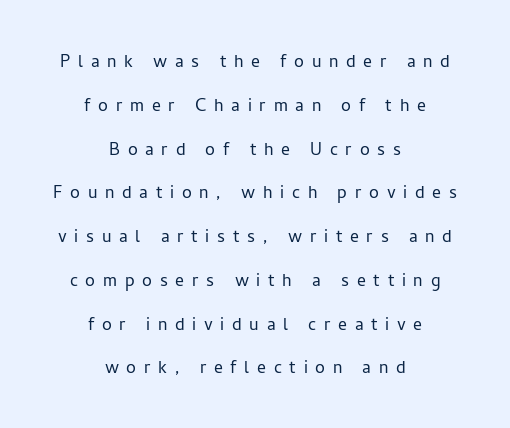
The weight tops out at a normal text grade. The designer dialed line spacing up above the default. In terms of posture, this sample is upright. The rendering positions every line midway between the sides. Only glyphs here, with clear space below each row.
